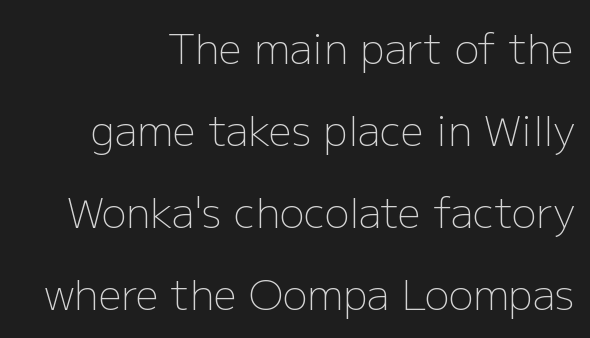
This sample uses an upright cut, with every glyph sitting square on the baseline. Looks like regular typesetting: each glyph gets only the width it needs. This rendering employs a face without finishing strokes, i.e., a sans-serif. Where is the straight margin? On the right. Decoration check: the copy has no underline. Weight: not bold — regular or lighter.
